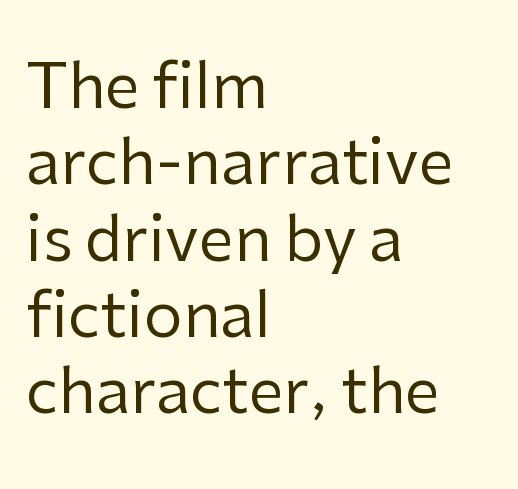
{"serif": "no", "italic": "no", "bold": "no", "weight": "regular", "width": "normal", "stroke_contrast": "low", "x_height": "medium", "monospaced": "no", "underline": "no", "align": "left", "line_spacing_ratio": 1.23, "letter_spacing": "normal", "letter_spacing_em": 0.0, "glyph_px": 62}
